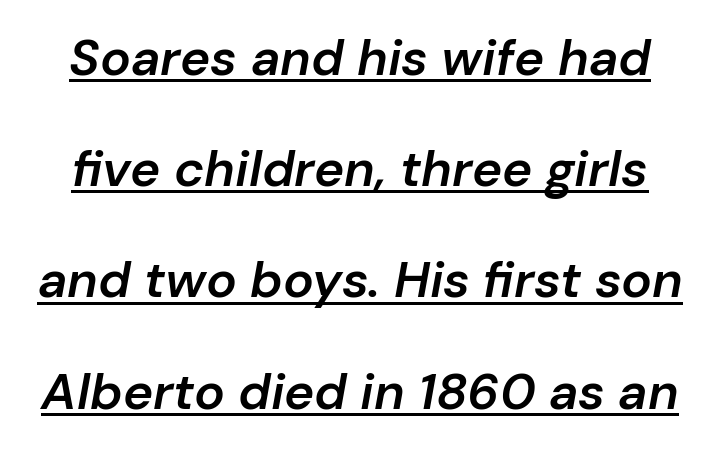
Q: Is the text bold? A: Semi-bold.
Q: Is the text italic (slanted)? A: Yes, it leans right by about 10 degrees.
Q: Is the text underlined? A: Yes.
Q: Is the spacing between letters normal or unusually wide? A: Normal.
Q: Is the spacing between lines tight, normal or loose? A: Loose.
Q: Width (condensed, normal, or wide)? A: Normal.
Q: Stroke contrast? A: Low.
Q: x-height? A: Medium.
Q: Monospaced? A: No.
